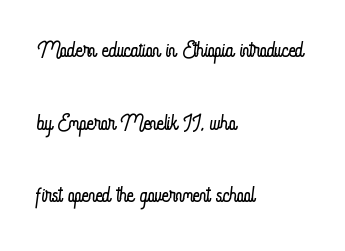
Q: Is the text bold? A: No.
Q: Is the text underlined? A: No.
Q: How is the paragraph aligned? A: Left-aligned.
Q: Is the spacing between letters normal or unusually wide? A: Normal.
Q: Is the spacing between lines tight, normal or loose? A: Loose.
Q: Width (condensed, normal, or wide)? A: Condensed.
Q: Stroke contrast? A: Low.
Q: x-height? A: Small.
Q: Monospaced? A: No.
